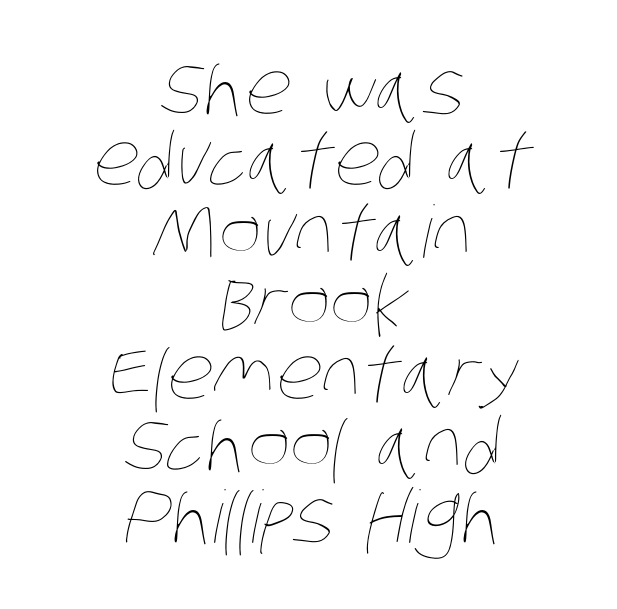
The image shows 72 px thin, condensed type; set centered, tight line spacing (0.99x), normal letter spacing, not underlined; low stroke contrast and a large x-height.
